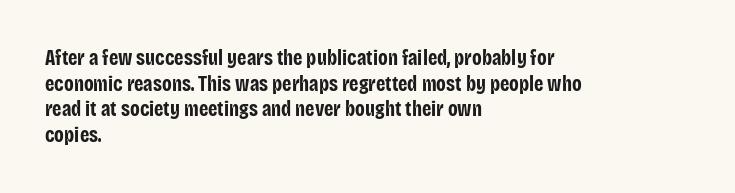
Q: Is the text bold? A: Yes.
Q: Is the text italic (slanted)? A: No, it is upright.
Q: Is the text underlined? A: No.
Q: How is the paragraph aligned? A: Left-aligned.
Q: Is the spacing between letters normal or unusually wide? A: Normal.
